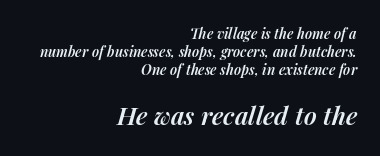
Q: Is the text bold? A: Semi-bold.
Q: Is the text italic (slanted)? A: Yes, it leans right by about 14 degrees.
Q: Is the text underlined? A: No.
Q: How is the paragraph aligned? A: Right-aligned.
Q: Is the spacing between letters normal or unusually wide? A: Normal.
Q: Is the spacing between lines tight, normal or loose? A: Normal.
Q: Which block of text is set in a larger size, the first (top) or the second (bottom)? A: The second (bottom) one.
